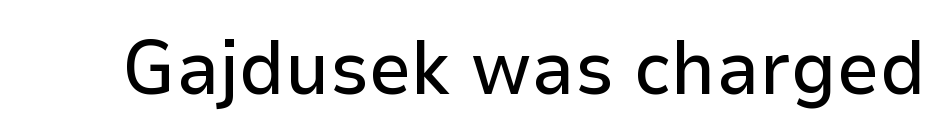
The image shows 76 px sans-serif type, upright; set normal letter spacing, not underlined; low stroke contrast and a medium x-height.
